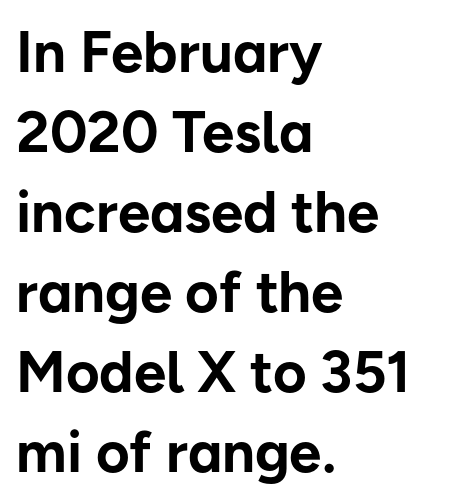
The image shows 58 px bold sans-serif type, upright; set left-aligned, normal line spacing (1.38x), normal letter spacing, not underlined; low stroke contrast and a medium x-height.
